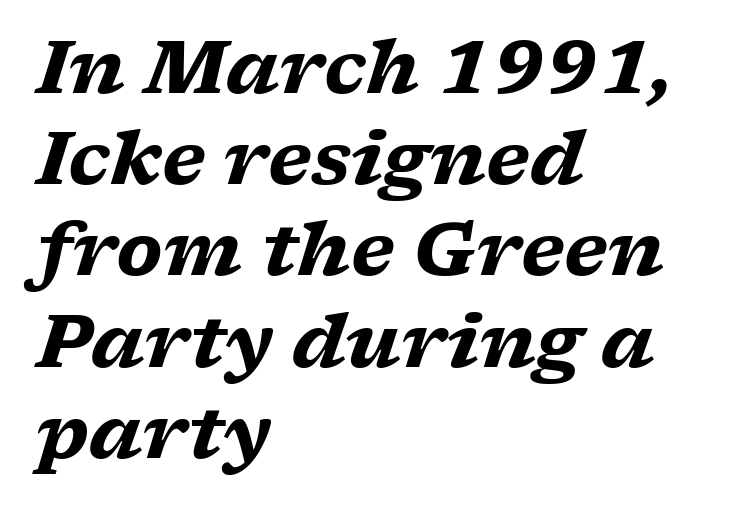
Q: Is the text bold? A: Yes.
Q: Is the text italic (slanted)? A: Yes, it leans right by about 17 degrees.
Q: Is the typeface a serif or a sans-serif typeface? A: Serif.
Q: Is the text underlined? A: No.
Q: How is the paragraph aligned? A: Left-aligned.
Q: Is the spacing between letters normal or unusually wide? A: Normal.
Q: Is the spacing between lines tight, normal or loose? A: Normal.
Q: Width (condensed, normal, or wide)? A: Wide.
Q: Stroke contrast? A: Low.
Q: x-height? A: Medium.
Q: Monospaced? A: No.
